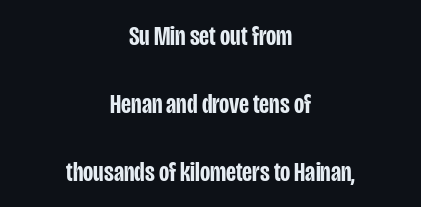
The image shows 28 px semibold, condensed sans-serif type, upright; set centered, loose line spacing (2.42x), normal letter spacing, not underlined; low stroke contrast and a large x-height.
